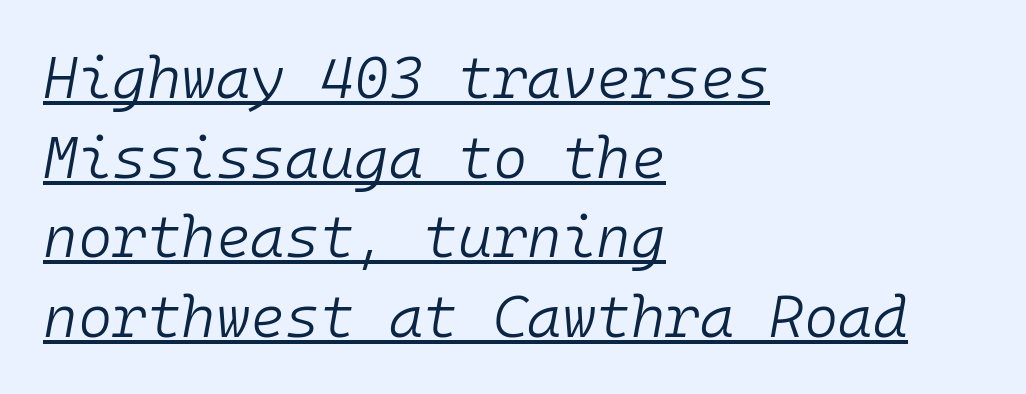
The image shows 59 px light type, italic (leaning right), monospaced; set left-aligned, normal line spacing (1.35x), normal letter spacing, underlined; low stroke contrast and a medium x-height.
